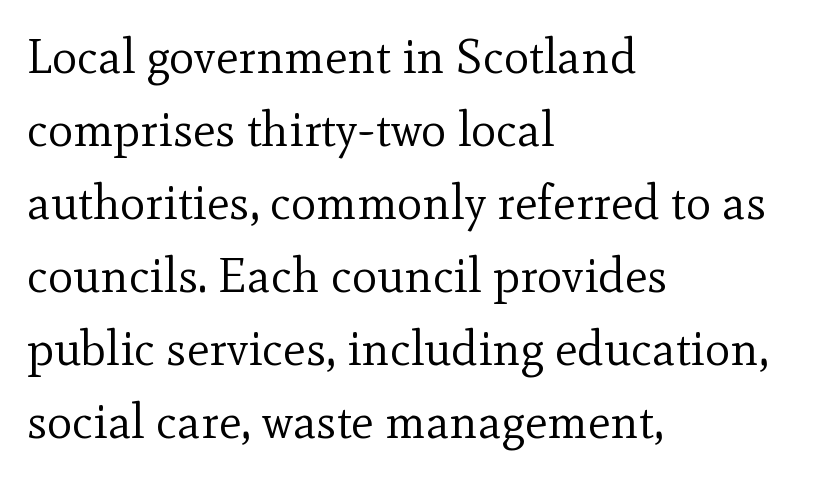
This reads as an unemphasized weight, regular at the heaviest. Caption: standard tracking, unaltered. The line-height multiplier appears to be the usual default. The font's upright variant was chosen for this text. No word sits above an underline. The font family rendered here belongs to the serif group.
